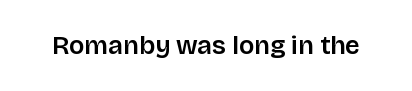
Q: Is the text bold? A: Semi-bold.
Q: Is the text italic (slanted)? A: No, it is upright.
Q: Is the text underlined? A: No.
Q: Is the spacing between letters normal or unusually wide? A: Normal.
